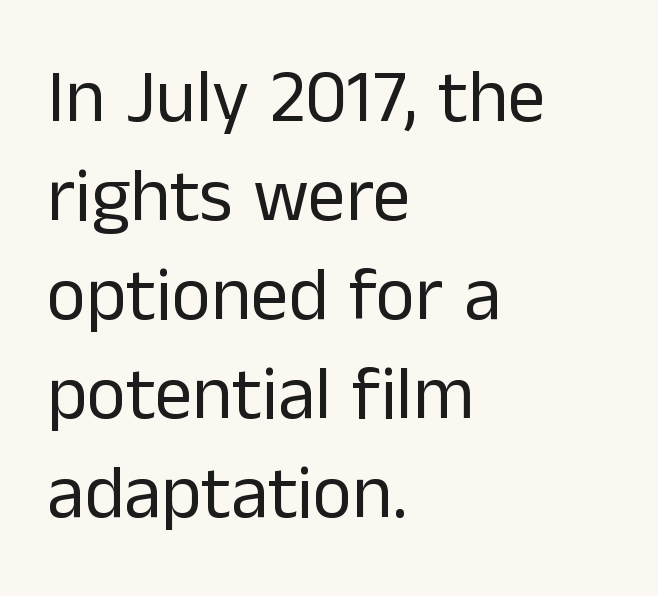
The passage shown is typed in a proportional face where columns would drift. You can tell from the bare stems that sans-serif type was used. The specimen omits any rule beneath the text block's lines. Is there any slant? The stems are plumb. Reading down the column, the eye jumps a familiar distance to each next line. The paragraph shown leans on its left margin.
